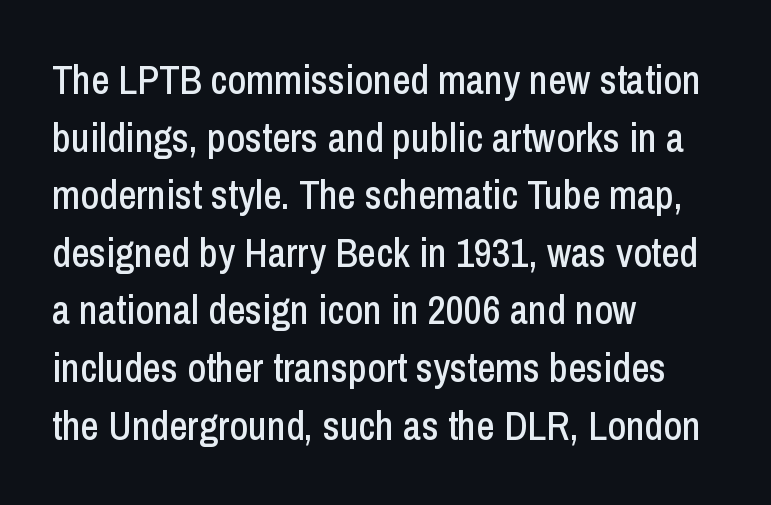
{"serif": "no", "italic": "no", "width": "condensed", "stroke_contrast": "low", "x_height": "medium", "monospaced": "no", "underline": "no", "align": "left", "line_spacing": "normal", "line_spacing_ratio": 1.44, "letter_spacing": "normal", "letter_spacing_em": 0.0, "glyph_px": 40}
